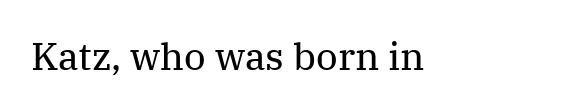
{"serif": "yes", "italic": "no", "bold": "no", "weight": "regular", "width": "normal", "stroke_contrast": "medium", "x_height": "medium", "monospaced": "no", "underline": "no", "letter_spacing": "normal", "letter_spacing_em": 0.0, "glyph_px": 38}
